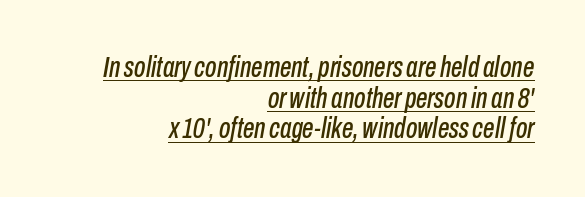
Is this a fixed-width face? No — the glyphs have proportional, varying widths. Interline gaps are noticeably narrow in this sample. Observe the lean: these are italic letterforms. Line endings align vertically; line beginnings do not. Honestly, the letter spacing is just normal — you wouldn't notice it.
